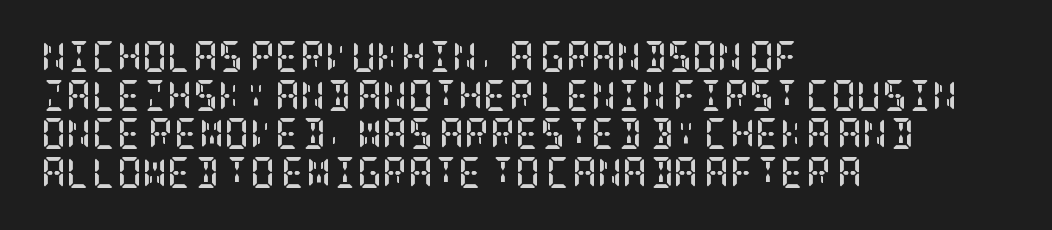
The image shows 31 px semibold, condensed serif type, upright; set left-aligned, normal line spacing (1.25x), normal letter spacing, not underlined; low stroke contrast and a large x-height.
